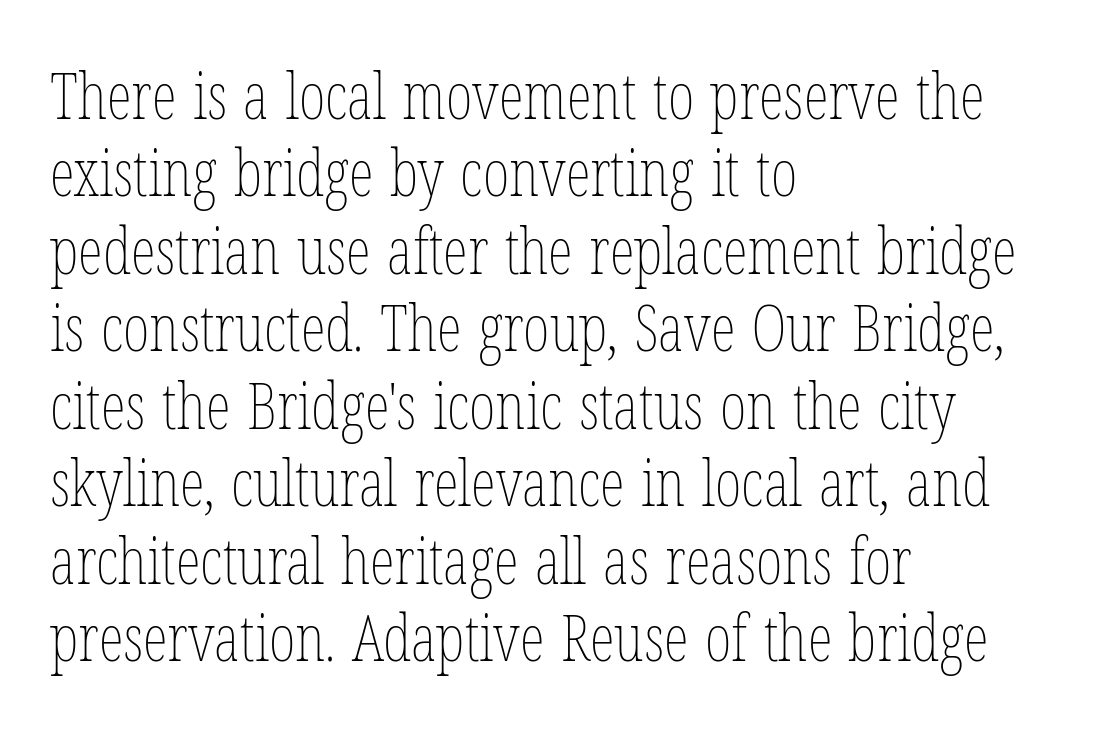
The image shows 64 px thin, condensed type, upright; set left-aligned, line spacing 1.21x, normal letter spacing, not underlined; low stroke contrast and a medium x-height.
